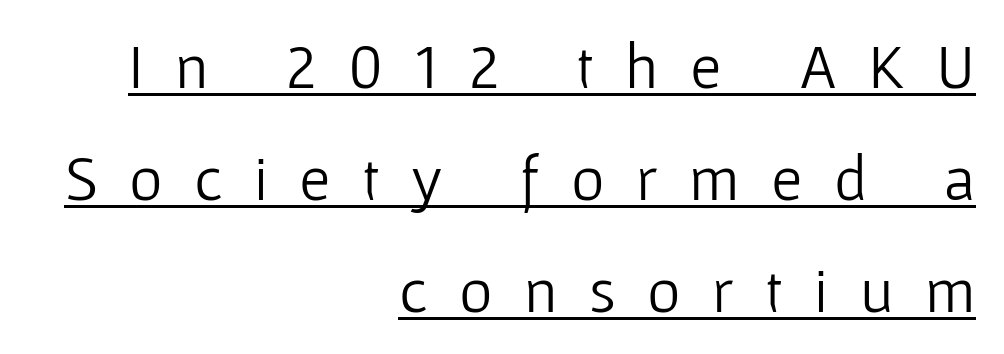
{"serif": "no", "italic": "no", "bold": "no", "weight": "light", "width": "normal", "stroke_contrast": "low", "x_height": "medium", "monospaced": "no", "underline": "yes", "align": "right", "line_spacing_ratio": 1.75, "letter_spacing": "wide", "letter_spacing_em": 0.49, "glyph_px": 64}
